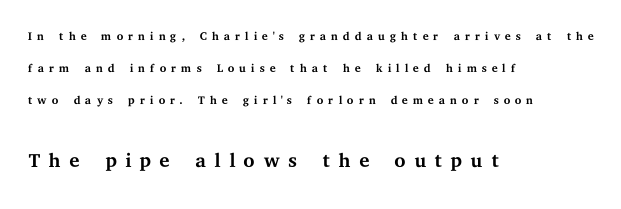
The image shows 29 px regular-weight, wide serif type, upright; set left-aligned, line spacing 1.87x, unusually wide letter spacing (+0.26 em), not underlined; the second (bottom) block is 1.71x larger; medium stroke contrast and a medium x-height.
